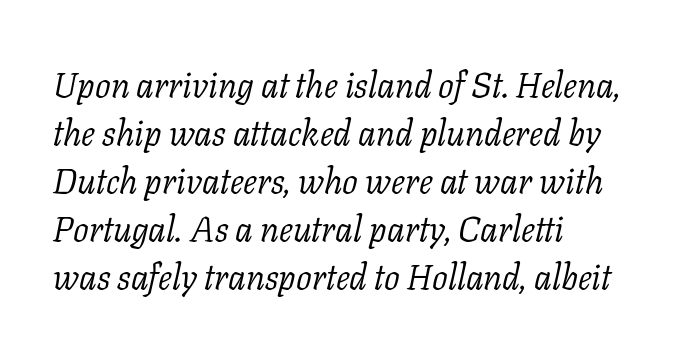
The image shows 35 px light serif type, italic (leaning right); set left-aligned, normal line spacing (1.37x), normal letter spacing, not underlined; low stroke contrast and a medium x-height.
